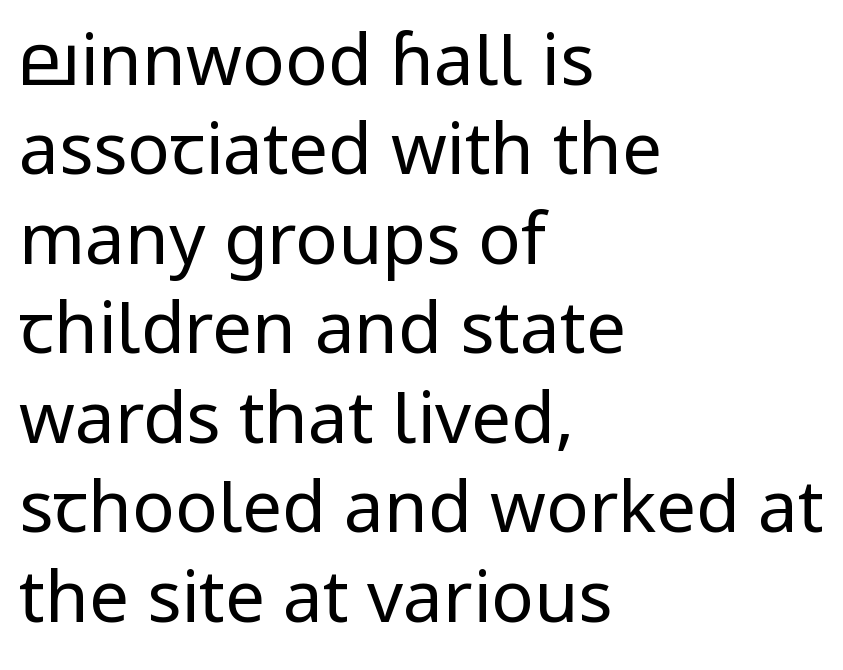
{"serif": "no", "italic": "no", "bold": "no", "weight": "regular", "width": "normal", "stroke_contrast": "low", "x_height": "medium", "monospaced": "no", "underline": "no", "align": "left", "line_spacing": "normal", "line_spacing_ratio": 1.26, "letter_spacing": "normal", "letter_spacing_em": 0.0, "glyph_px": 71}
